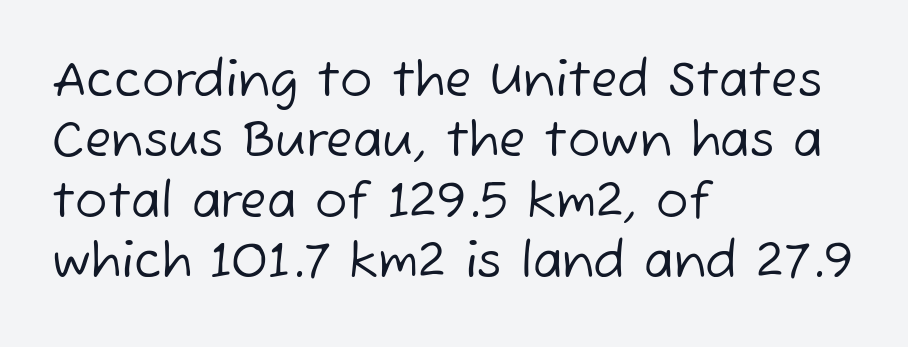
This sample uses plain, unmodified letter spacing. The letters advance in unequal steps, a hallmark of proportional type. Alignment: flush left. Regular leading.
